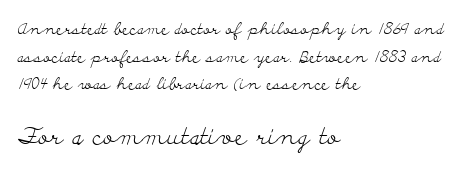
The image shows 24 px text type; set left-aligned, line spacing 1.72x, normal letter spacing, not underlined; the second (bottom) block is 1.5x larger.
